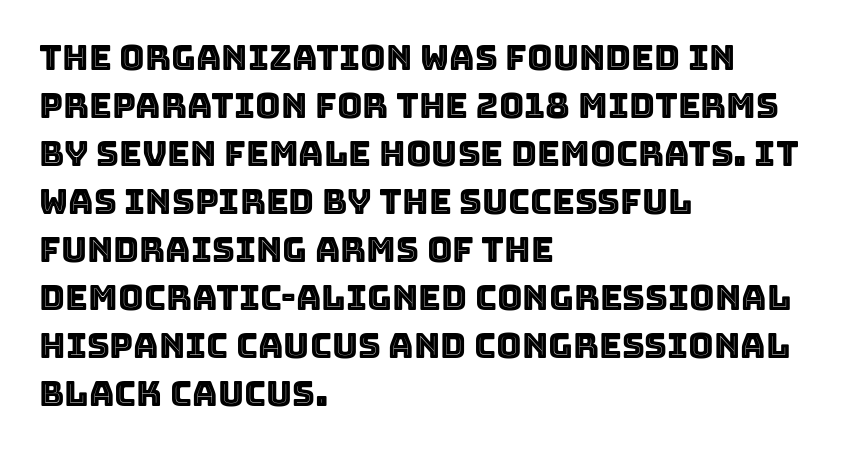
Q: Is the text italic (slanted)? A: No, it is upright.
Q: Is the text underlined? A: No.
Q: How is the paragraph aligned? A: Left-aligned.
Q: Is the spacing between letters normal or unusually wide? A: Normal.
Q: Is the spacing between lines tight, normal or loose? A: Normal.
Q: Width (condensed, normal, or wide)? A: Normal.
Q: x-height? A: Large.
Q: Monospaced? A: No.
